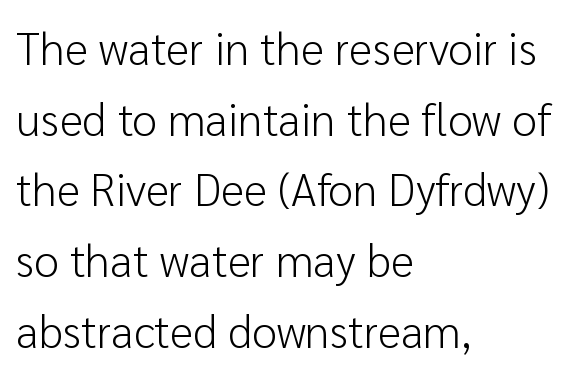
Casual observation: everything's shoved over to the left. Is the letter spacing exaggerated? No — it looks like the ordinary default. Descenders are the only things crossing below the line. Weight class: somewhere from thin through regular. Typographically, this falls in the sans-serif category.
